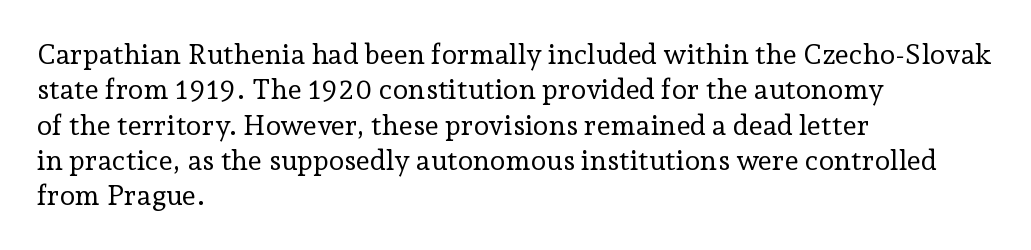
The image shows 28 px regular-weight serif type, upright; set left-aligned, normal line spacing (1.26x), normal letter spacing, not underlined; low stroke contrast and a medium x-height.
